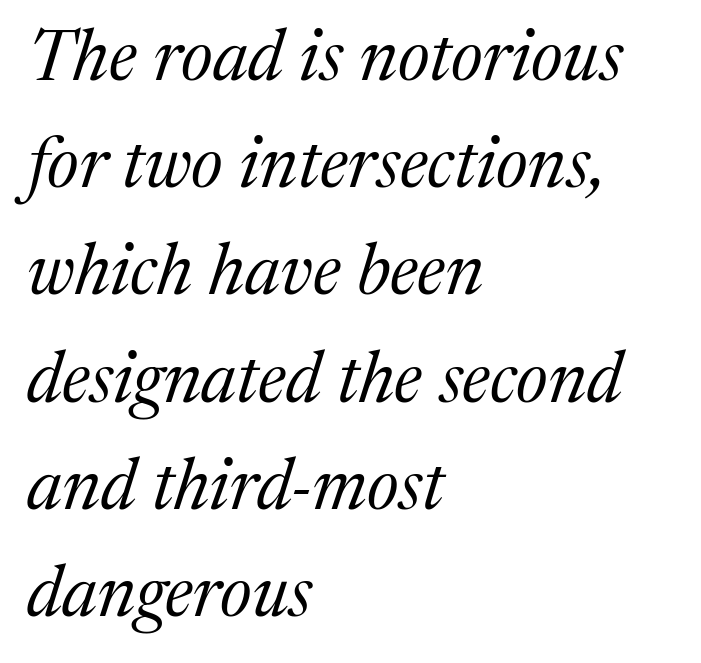
This rendering leaves character spacing at its baseline value. In terms of leading, this rendering sits right in the middle. This is not heavy type; no bold has been used. No word sits above an underline.
